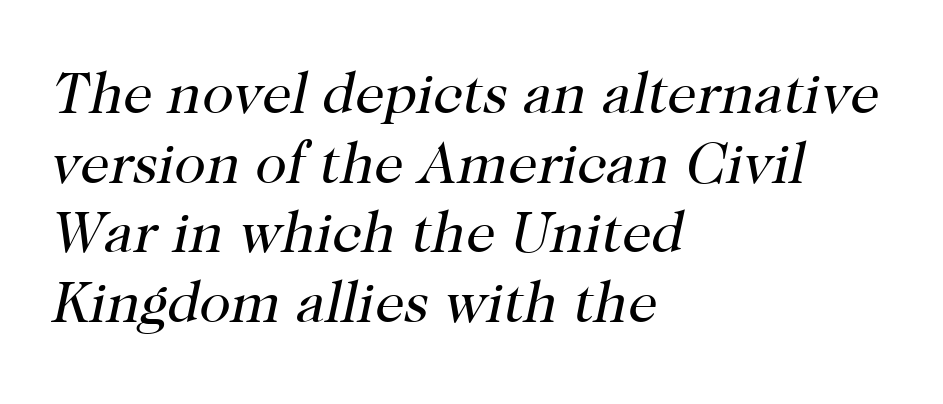
Q: Is the text bold? A: No.
Q: Is the text italic (slanted)? A: Yes, it leans right by about 12 degrees.
Q: Is the typeface a serif or a sans-serif typeface? A: Serif.
Q: Is the text underlined? A: No.
Q: How is the paragraph aligned? A: Left-aligned.
Q: Is the spacing between letters normal or unusually wide? A: Normal.
Q: Width (condensed, normal, or wide)? A: Normal.
Q: Stroke contrast? A: High.
Q: x-height? A: Medium.
Q: Monospaced? A: No.
